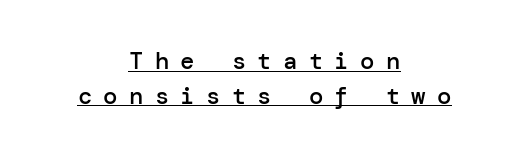
Q: Is the text bold? A: Semi-bold.
Q: Is the text italic (slanted)? A: No, it is upright.
Q: Is the text underlined? A: Yes.
Q: How is the paragraph aligned? A: Centered.
Q: Is the spacing between letters normal or unusually wide? A: Unusually wide.
Q: Is the spacing between lines tight, normal or loose? A: Normal.
